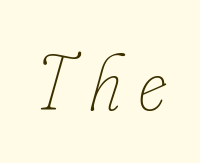
The image shows 78 px thin, condensed type, italic (leaning right); set unusually wide letter spacing (+0.23 em), not underlined; low stroke contrast and a small x-height.
